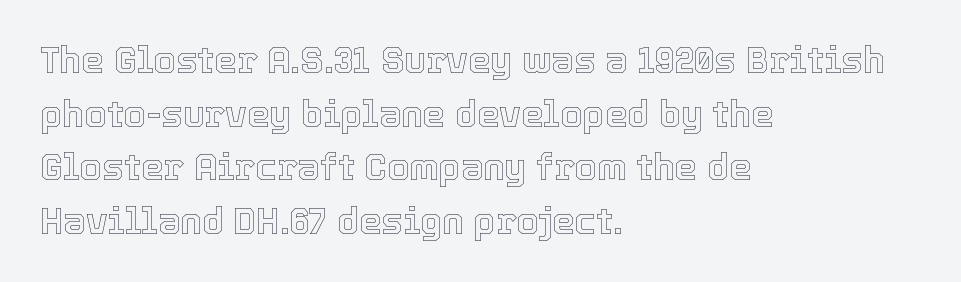
The typography opts for an upright posture over an oblique one. Evenly set lines give the paragraph a standard silhouette. Letter spacing: default. The text block is weighted toward the left margin, trailing off unevenly rightward.
